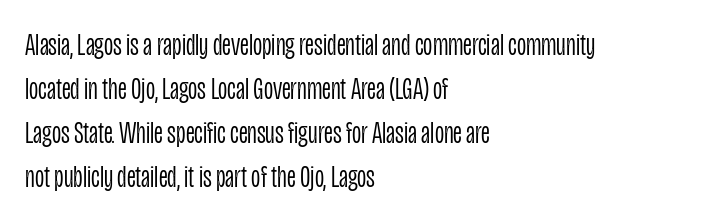
{"serif": "no", "italic": "no", "bold": "no", "weight": "light", "width": "condensed", "stroke_contrast": "low", "x_height": "large", "monospaced": "no", "underline": "no", "align": "left", "line_spacing": "normal", "line_spacing_ratio": 1.38, "letter_spacing": "normal", "letter_spacing_em": 0.0, "glyph_px": 32}
